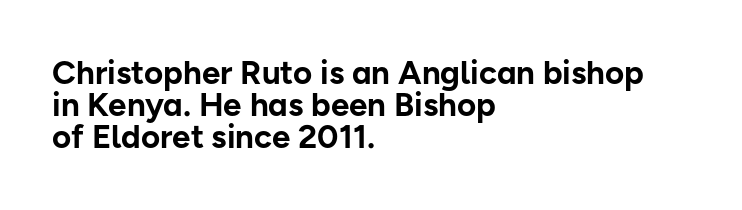
The image shows 33 px bold sans-serif type, upright; set left-aligned, tight line spacing (0.97x), normal letter spacing, not underlined; low stroke contrast and a medium x-height.
